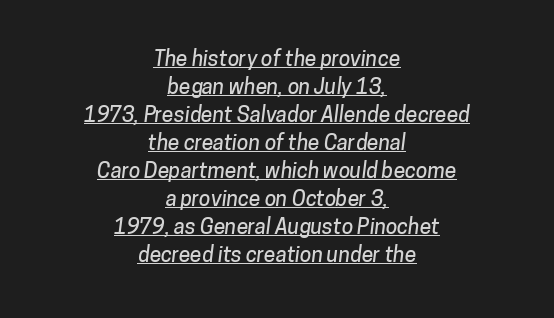
The image shows 21 px text type; set centered, normal line spacing (1.33x), normal letter spacing, underlined.
